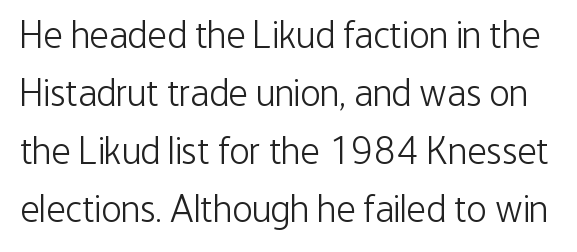
Notice how the stems are strictly vertical — no italics here. Are there feet on the stems? There aren't — it's a sans. The area under the type is left untouched. The type is set solid horizontally, with unmodified tracking.
